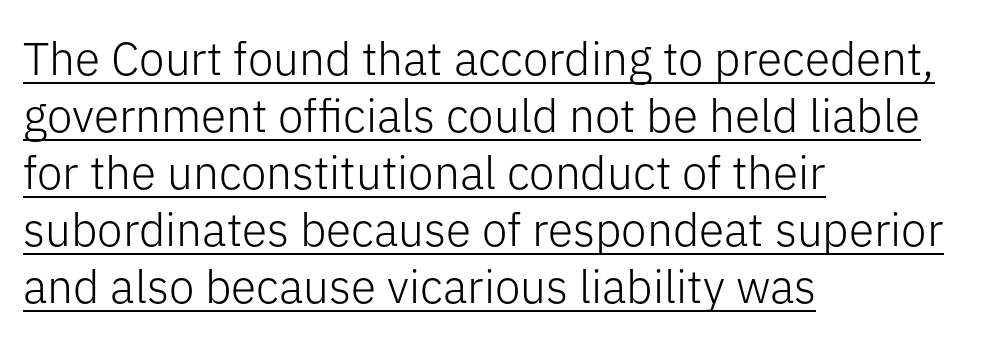
Stems and bowls with no extra thickness — not bold. Each letter keeps its own natural width here, so spacing adapts to shape. This rendering employs a face without finishing strokes, i.e., a sans-serif. It's the straight-up-and-down kind of type. These characters rest on top of a visible drawn line. Inter-character spacing is left at the font's built-in metrics.
